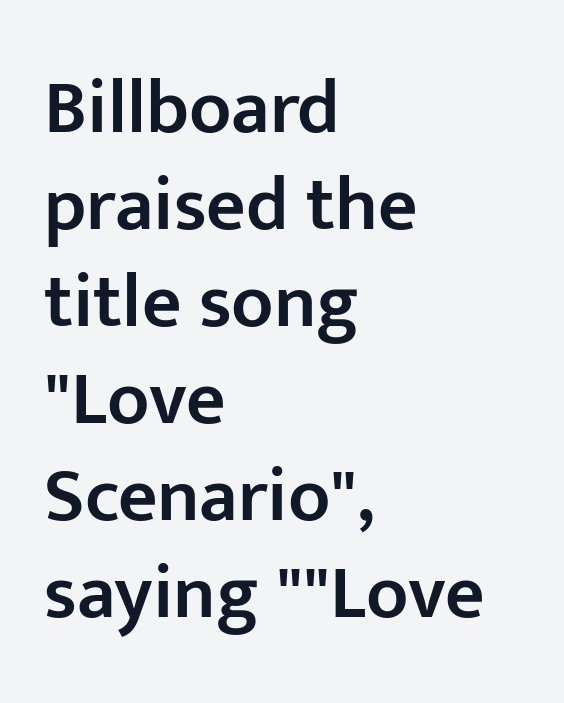
{"serif": "no", "italic": "no", "bold": "semi", "weight": "semibold", "width": "normal", "stroke_contrast": "low", "x_height": "medium", "monospaced": "no", "underline": "no", "align": "left", "line_spacing": "normal", "line_spacing_ratio": 1.26, "letter_spacing": "normal", "letter_spacing_em": 0.0, "glyph_px": 77}
